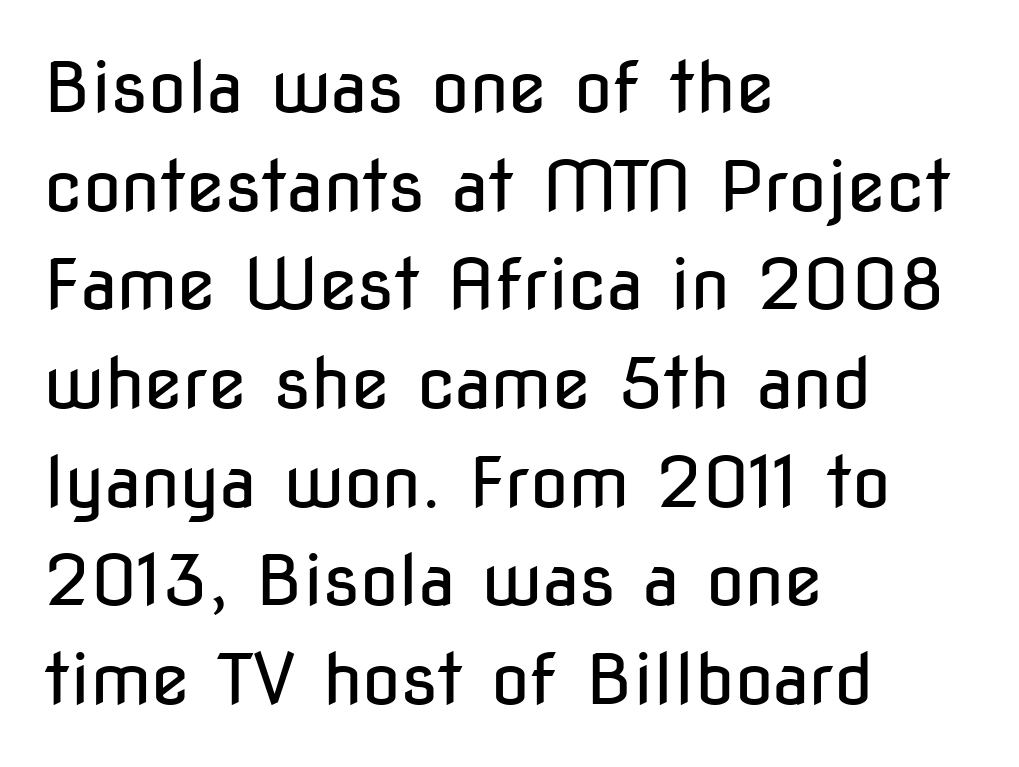
In terms of letterform style, serifs are entirely absent. A typesetter would call this zero additional tracking. Beneath every word, the page is bare. This is not heavy type; no bold has been used. A student would call this left alignment; a typographer would say flush left, rag right. Here the designer chose a conventional face with non-uniform glyph widths.
